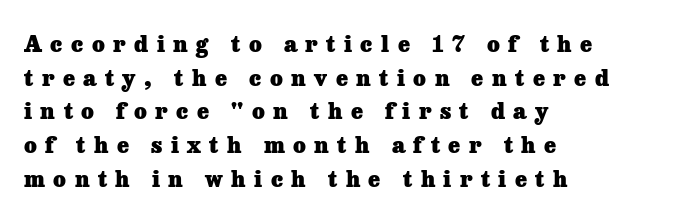
Q: Is the text bold? A: Yes.
Q: Is the text italic (slanted)? A: No, it is upright.
Q: Is the text underlined? A: No.
Q: How is the paragraph aligned? A: Left-aligned.
Q: Is the spacing between letters normal or unusually wide? A: Unusually wide.
Q: Is the spacing between lines tight, normal or loose? A: Normal.
